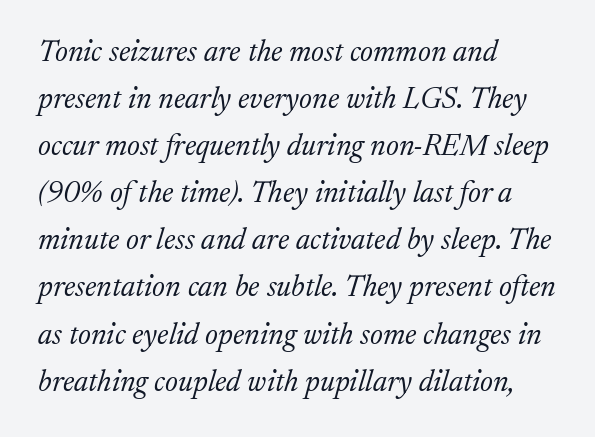
The image shows 30 px light serif type, italic (leaning right); set left-aligned, normal line spacing (1.57x), normal letter spacing, not underlined; medium stroke contrast and a medium x-height.
